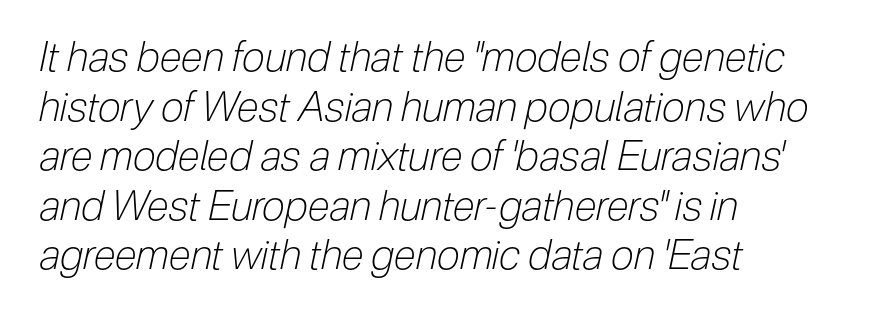
{"italic": "yes", "lean": "right", "slant_degrees": 12, "bold": "no", "weight": "light", "width": "condensed", "stroke_contrast": "low", "x_height": "medium", "monospaced": "no", "underline": "no", "align": "left", "line_spacing_ratio": 1.21, "letter_spacing": "normal", "letter_spacing_em": 0.0, "glyph_px": 41}
